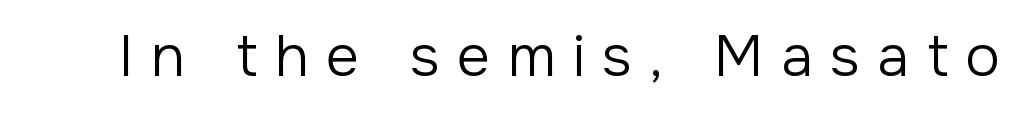
Q: Is the text bold? A: No.
Q: Is the text italic (slanted)? A: No, it is upright.
Q: Is the typeface a serif or a sans-serif typeface? A: Sans-serif.
Q: Is the text underlined? A: No.
Q: Is the spacing between letters normal or unusually wide? A: Unusually wide.
Q: Width (condensed, normal, or wide)? A: Normal.
Q: Stroke contrast? A: Low.
Q: x-height? A: Medium.
Q: Monospaced? A: No.
